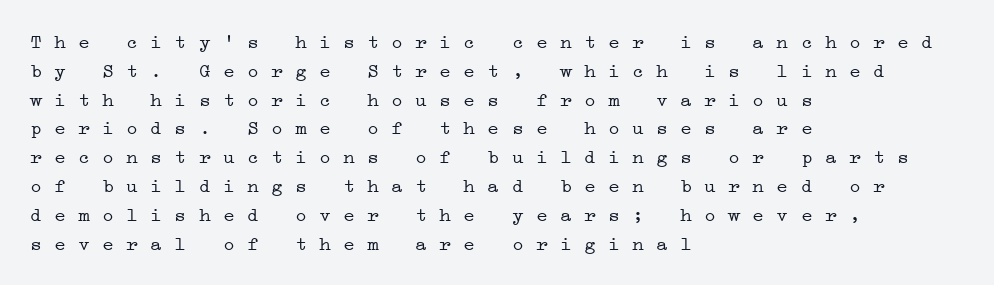
Q: Is the text bold? A: No.
Q: Is the text underlined? A: No.
Q: How is the paragraph aligned? A: Left-aligned.
Q: Is the spacing between letters normal or unusually wide? A: Normal.
Q: Is the spacing between lines tight, normal or loose? A: Normal.
